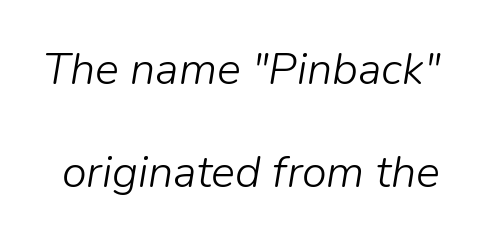
{"italic": "yes", "lean": "right", "slant_degrees": 9, "bold": "no", "weight": "light", "width": "normal", "stroke_contrast": "low", "x_height": "medium", "monospaced": "no", "underline": "no", "line_spacing": "loose", "line_spacing_ratio": 2.3, "letter_spacing": "normal", "letter_spacing_em": 0.0, "glyph_px": 45}
